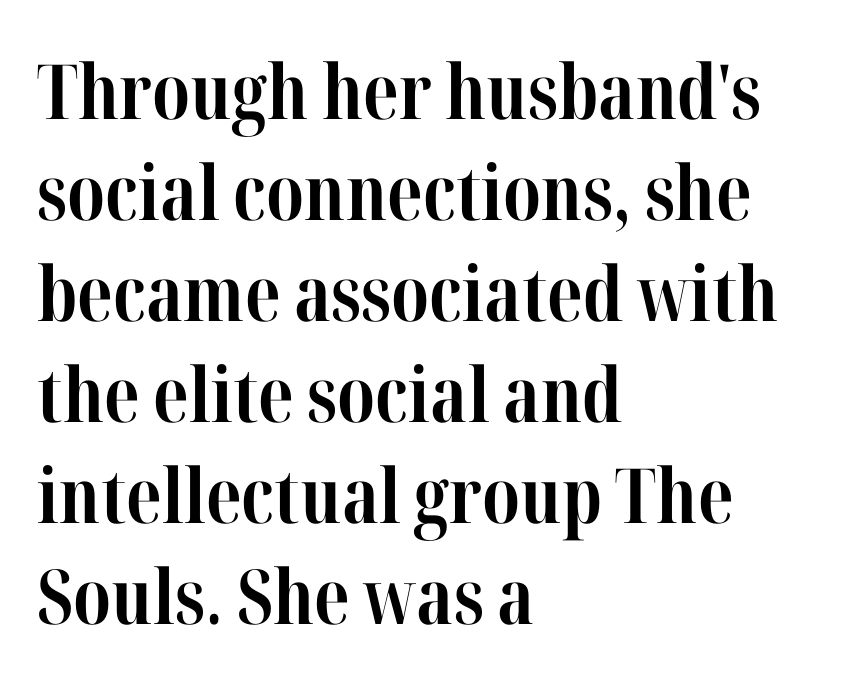
{"serif": "yes", "italic": "no", "bold": "yes", "weight": "bold", "width": "condensed", "stroke_contrast": "high", "x_height": "medium", "monospaced": "no", "underline": "no", "align": "left", "line_spacing": "normal", "line_spacing_ratio": 1.33, "letter_spacing": "normal", "letter_spacing_em": 0.0, "glyph_px": 76}
